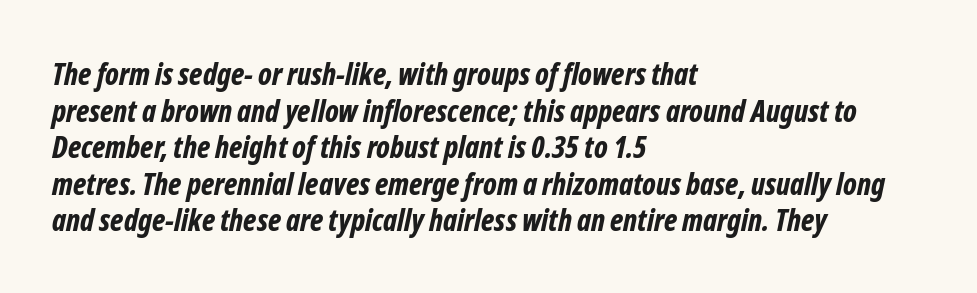
Q: Is the text bold? A: Yes.
Q: Is the text italic (slanted)? A: Yes, it leans right by about 12 degrees.
Q: Is the text underlined? A: No.
Q: How is the paragraph aligned? A: Left-aligned.
Q: Is the spacing between letters normal or unusually wide? A: Normal.
Q: Width (condensed, normal, or wide)? A: Condensed.
Q: Stroke contrast? A: Low.
Q: x-height? A: Medium.
Q: Monospaced? A: No.
